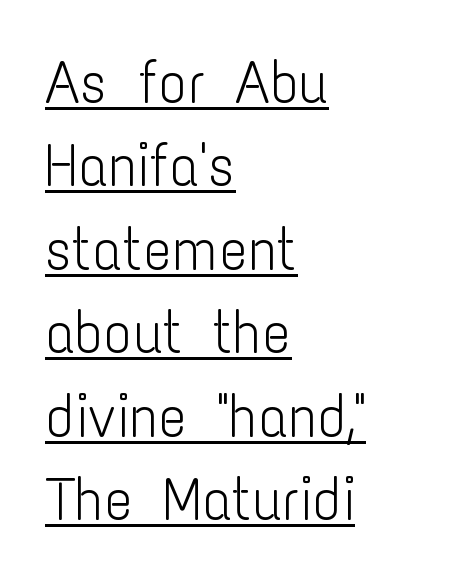
Descenders here cross a horizontal rule under the line. This sample has the flowing, uneven cadence of proportional lettering. Each stroke keeps to a modest, everyday thickness or less. In terms of letterform style, serifs are entirely absent. Each word holds together tightly as a unit, with standard inter-letter gaps.
